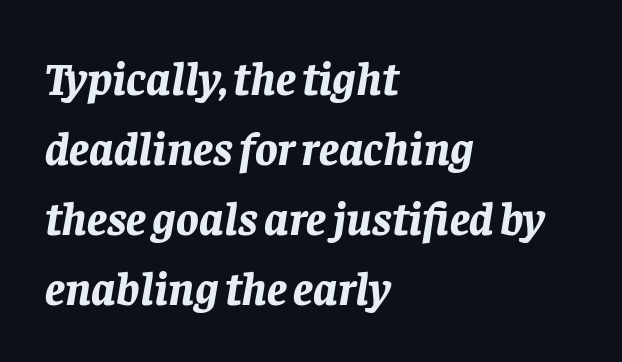
Is the letter spacing exaggerated? No — it looks like the ordinary default. Quick note: underline off. A typesetter would call this proportional, since set widths differ per character. Typeset ragged right — the left edge is the straight one. The designer left line spacing at the default. Italic? Definitely — the glyphs are oblique.
